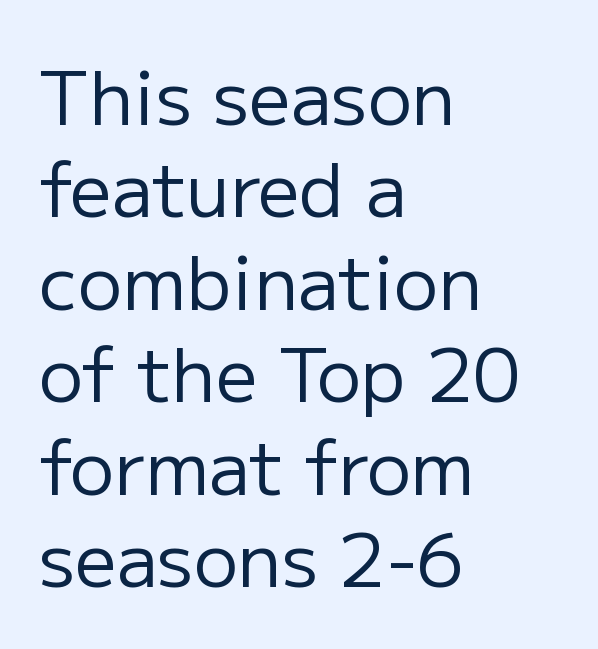
The image shows 74 px regular-weight sans-serif type, upright; set left-aligned, normal line spacing (1.25x), normal letter spacing, not underlined; low stroke contrast and a medium x-height.
